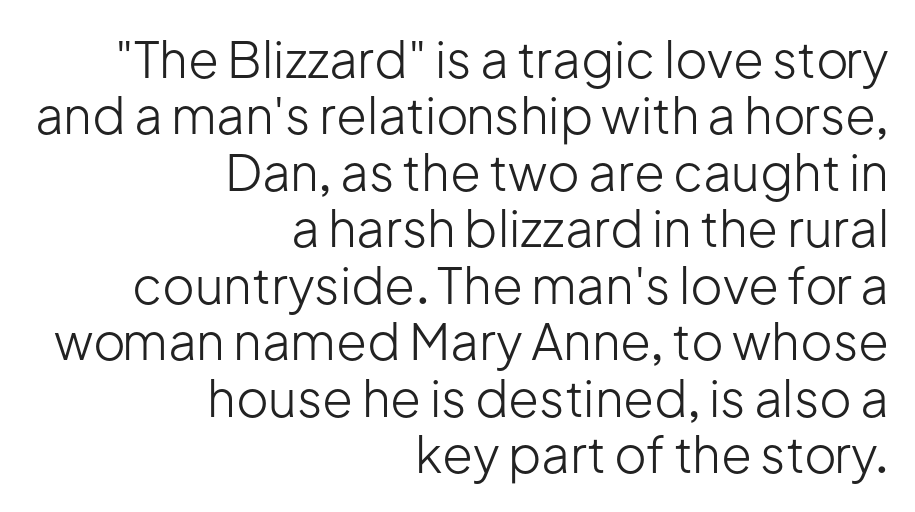
Q: Is the text bold? A: No.
Q: Is the text italic (slanted)? A: No, it is upright.
Q: Is the typeface a serif or a sans-serif typeface? A: Sans-serif.
Q: Is the text underlined? A: No.
Q: How is the paragraph aligned? A: Right-aligned.
Q: Is the spacing between letters normal or unusually wide? A: Normal.
Q: Is the spacing between lines tight, normal or loose? A: Tight.
Q: Width (condensed, normal, or wide)? A: Normal.
Q: Stroke contrast? A: Low.
Q: x-height? A: Medium.
Q: Monospaced? A: No.
